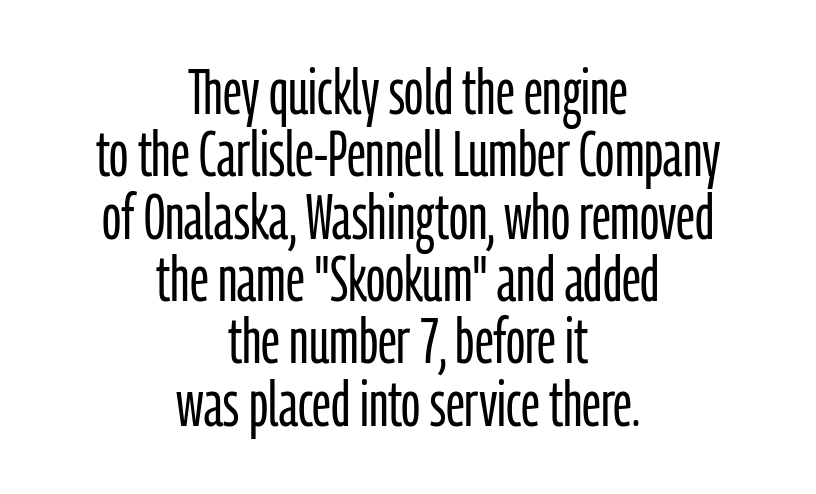
The font's upright variant was chosen for this text. The font is comparable to plain body text, perhaps lighter. The paragraph has two soft edges and a firm central axis. Proportional: the letters do not fall into vertical columns.
